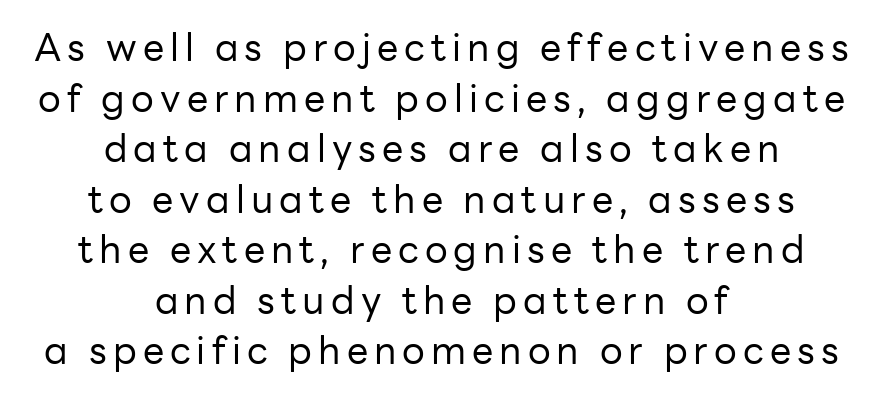
The image shows 38 px regular-weight sans-serif type, upright; set centered, normal line spacing (1.33x), not underlined; low stroke contrast and a medium x-height.
